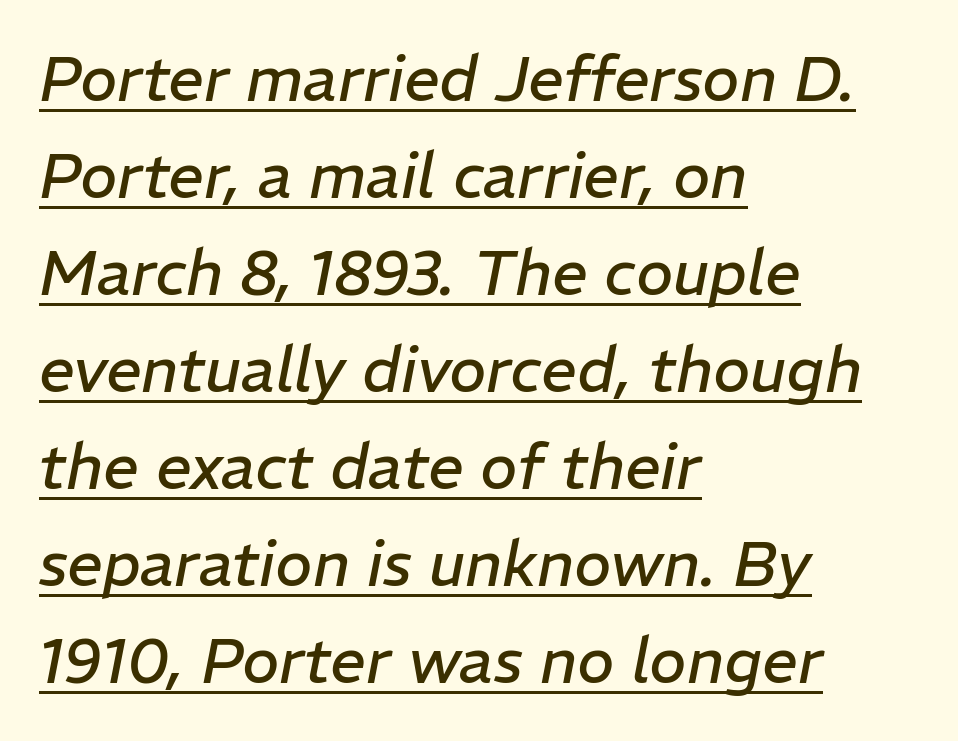
Q: Is the text bold? A: No.
Q: Is the text italic (slanted)? A: Yes, it leans right by about 11 degrees.
Q: Is the text underlined? A: Yes.
Q: How is the paragraph aligned? A: Left-aligned.
Q: Is the spacing between letters normal or unusually wide? A: Normal.
Q: Is the spacing between lines tight, normal or loose? A: Normal.
Q: Width (condensed, normal, or wide)? A: Normal.
Q: Stroke contrast? A: Low.
Q: x-height? A: Medium.
Q: Monospaced? A: No.
